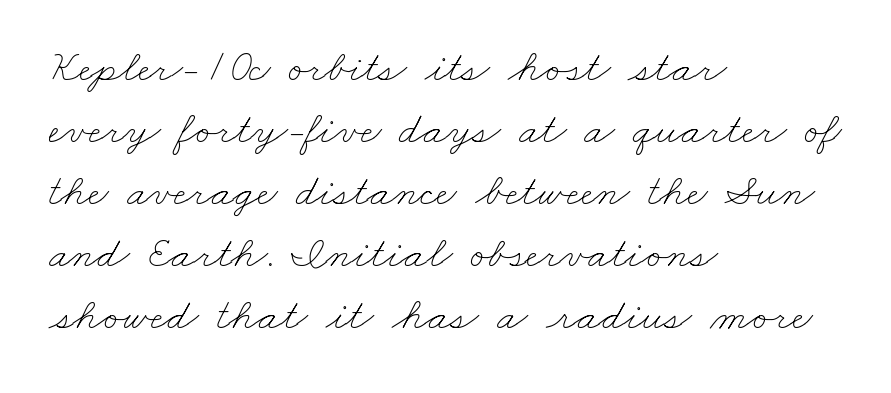
{"bold": "no", "weight": "thin", "width": "wide", "stroke_contrast": "low", "x_height": "small", "monospaced": "no", "underline": "no", "align": "left", "line_spacing": "normal", "line_spacing_ratio": 1.38, "letter_spacing": "normal", "letter_spacing_em": 0.0, "glyph_px": 45}
